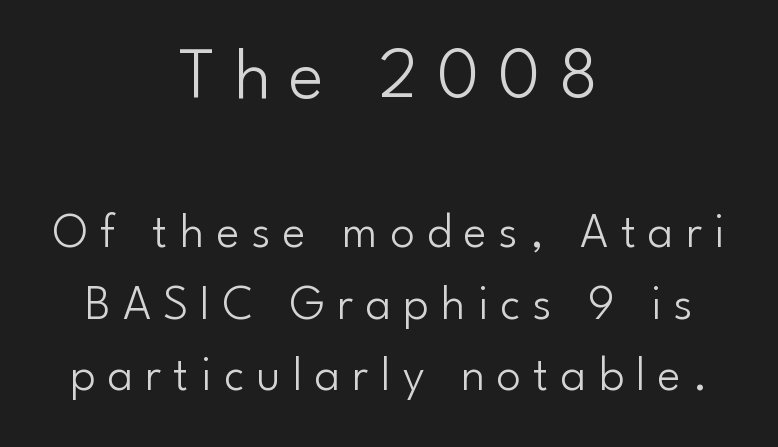
The image shows 74 px light sans-serif type, upright; set centered, normal line spacing (1.45x), unusually wide letter spacing (+0.25 em), not underlined; the first (top) block is 1.51x larger; low stroke contrast and a small x-height.
